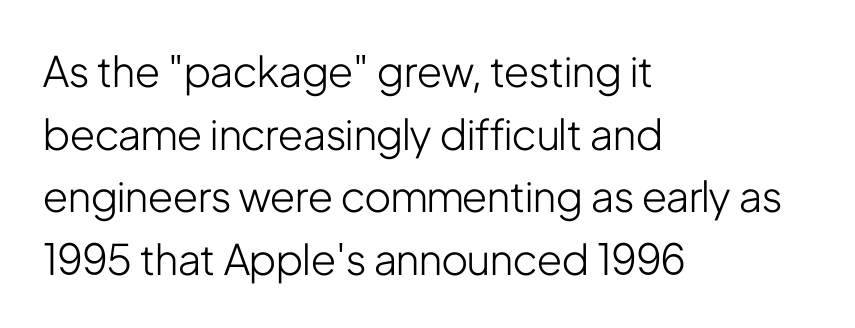
{"serif": "no", "italic": "no", "bold": "no", "weight": "light", "width": "condensed", "stroke_contrast": "low", "x_height": "medium", "monospaced": "no", "underline": "no", "align": "left", "line_spacing": "normal", "line_spacing_ratio": 1.49, "letter_spacing": "normal", "letter_spacing_em": 0.0, "glyph_px": 42}
